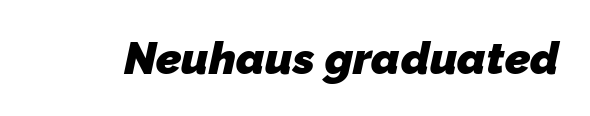
Does extra space separate the letters? No, they use regular spacing. The face used here is proportionally spaced, like ordinary book or web type. The characters look thick and weighty, a clear bold. Check the space under the baseline: it is left empty. The rendering shows plain stroke endings on the letterforms — a sans-serif design.
